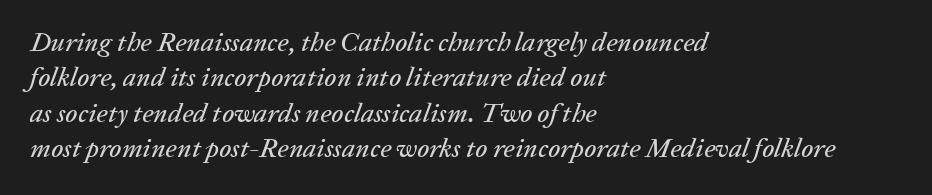
Q: Is the text italic (slanted)? A: Yes, it leans right by about 20 degrees.
Q: Is the text underlined? A: No.
Q: How is the paragraph aligned? A: Left-aligned.
Q: Is the spacing between letters normal or unusually wide? A: Normal.
Q: Is the spacing between lines tight, normal or loose? A: Normal.
